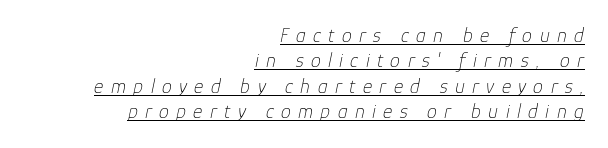
The image shows 20 px text type, italic (leaning right); set right-aligned, normal line spacing (1.27x), unusually wide letter spacing (+0.37 em), underlined.
